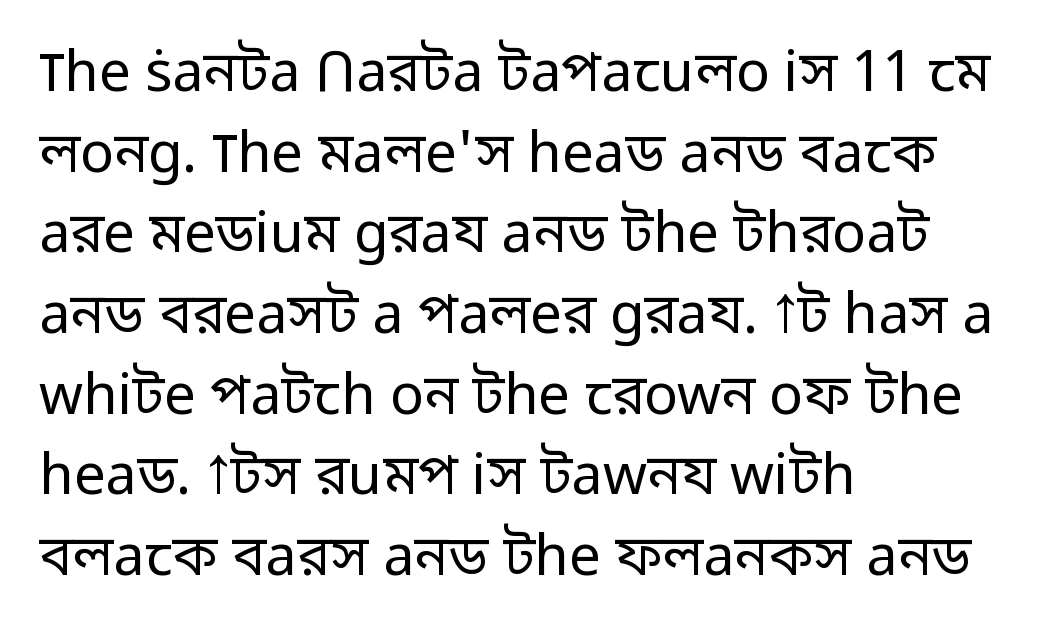
{"serif": "no", "italic": "no", "bold": "no", "weight": "regular", "width": "normal", "stroke_contrast": "low", "x_height": "medium", "monospaced": "no", "underline": "no", "align": "left", "line_spacing": "normal", "line_spacing_ratio": 1.44, "letter_spacing": "normal", "letter_spacing_em": 0.0, "glyph_px": 56}
